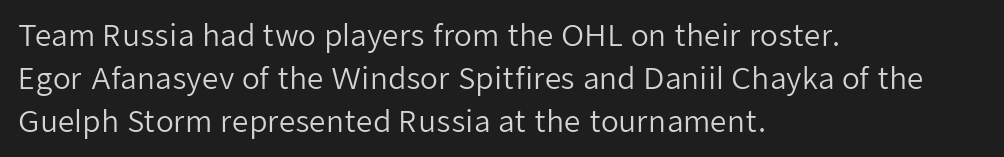
The image shows 29 px regular-weight sans-serif type, upright; set left-aligned, normal line spacing (1.48x), normal letter spacing, not underlined; low stroke contrast and a medium x-height.
